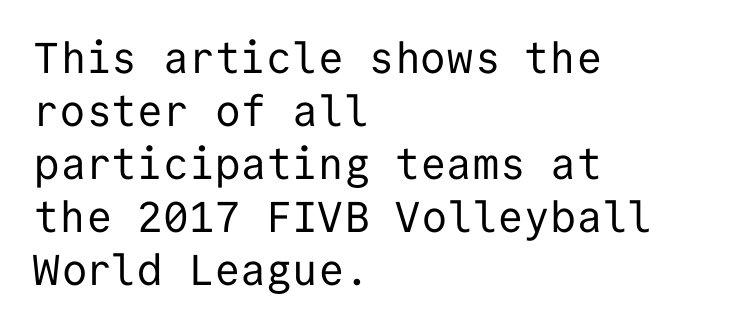
No feet cap the strokes, marking this as sans-serif type. This sample uses an upright cut, with every glyph sitting square on the baseline. Check the space under the baseline: it is left empty. Stems and bowls with no extra thickness — not bold. Line starts are locked; line ends wander.
